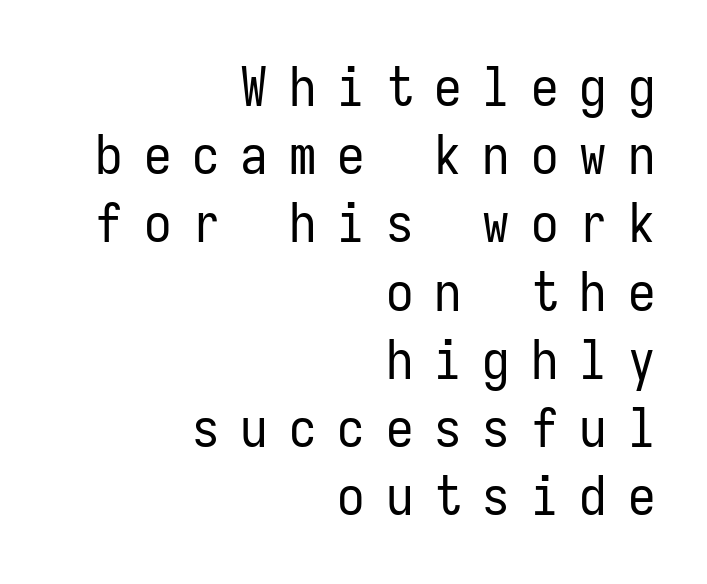
Anything drawn beneath the words? Only blank space. Short note: letters widely spaced. This is sans-serif lettering, the kind often seen on screens and signage. The rendering anchors every line to the right-hand side. Style check: upright.
